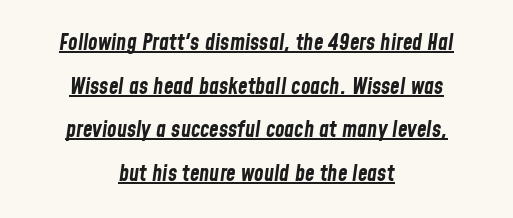
Q: Is the text bold? A: Yes.
Q: Is the text italic (slanted)? A: Yes, it leans right by about 8 degrees.
Q: Is the text underlined? A: Yes.
Q: How is the paragraph aligned? A: Centered.
Q: Is the spacing between letters normal or unusually wide? A: Normal.
Q: Is the spacing between lines tight, normal or loose? A: Loose.
